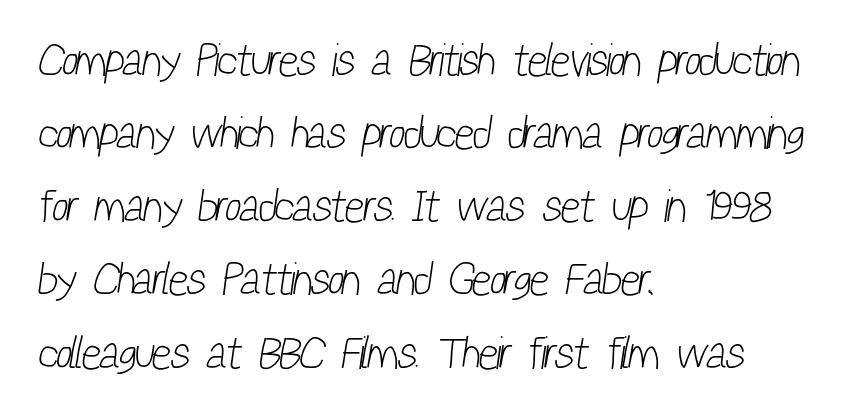
The image shows 46 px light, condensed sans-serif type; set left-aligned, normal line spacing (1.59x), normal letter spacing, not underlined; low stroke contrast and a medium x-height.
